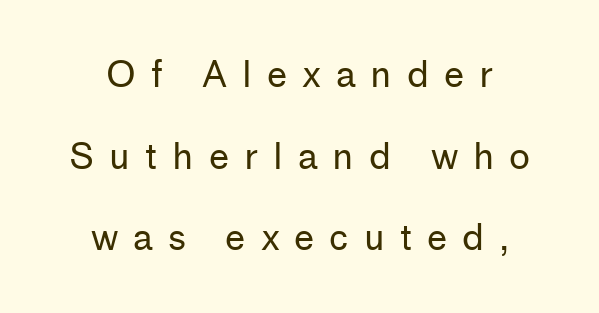
Q: Is the text bold? A: No.
Q: Is the text italic (slanted)? A: No, it is upright.
Q: Is the typeface a serif or a sans-serif typeface? A: Sans-serif.
Q: Is the text underlined? A: No.
Q: How is the paragraph aligned? A: Centered.
Q: Is the spacing between letters normal or unusually wide? A: Unusually wide.
Q: Is the spacing between lines tight, normal or loose? A: Loose.
Q: Width (condensed, normal, or wide)? A: Normal.
Q: Stroke contrast? A: Low.
Q: x-height? A: Medium.
Q: Monospaced? A: No.
